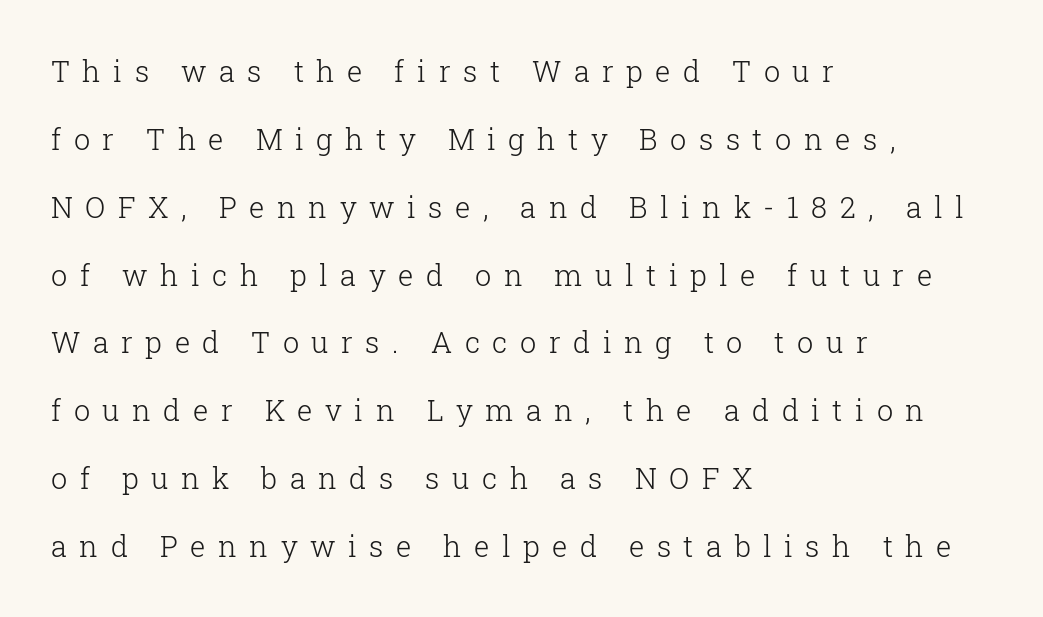
{"serif": "yes", "italic": "no", "bold": "no", "weight": "light", "width": "normal", "stroke_contrast": "low", "x_height": "medium", "monospaced": "no", "underline": "no", "align": "left", "line_spacing": "loose", "line_spacing_ratio": 2.34, "letter_spacing": "wide", "letter_spacing_em": 0.43, "glyph_px": 29}
